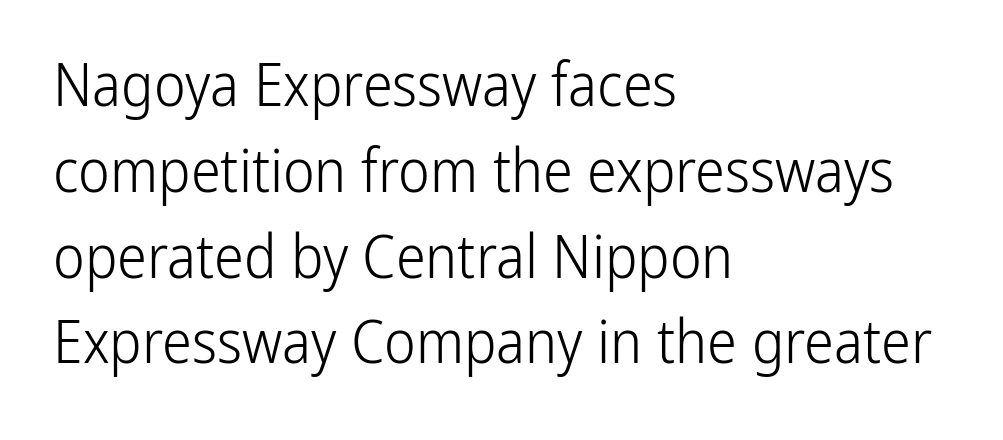
{"serif": "no", "italic": "no", "bold": "no", "weight": "light", "width": "condensed", "stroke_contrast": "low", "x_height": "medium", "monospaced": "no", "underline": "no", "align": "left", "line_spacing": "normal", "line_spacing_ratio": 1.43, "letter_spacing": "normal", "letter_spacing_em": 0.0, "glyph_px": 60}
